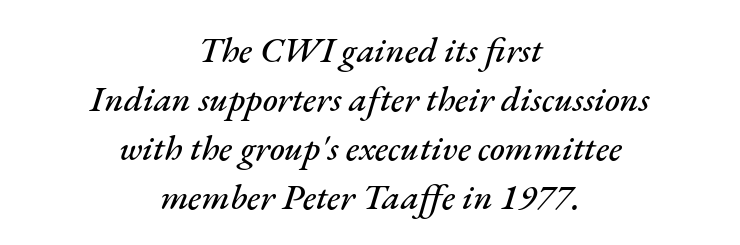
The space directly below the letters is spotless. Does the leading feel generous? No, just average. The passage shown is typed in a proportional face where columns would drift. Characters follow at the spacing the type designer built in.
